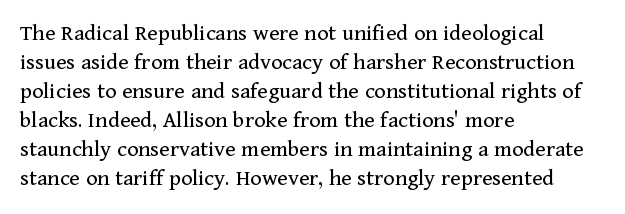
The image shows 24 px text type, upright; set left-aligned, line spacing 1.21x, normal letter spacing, not underlined.
